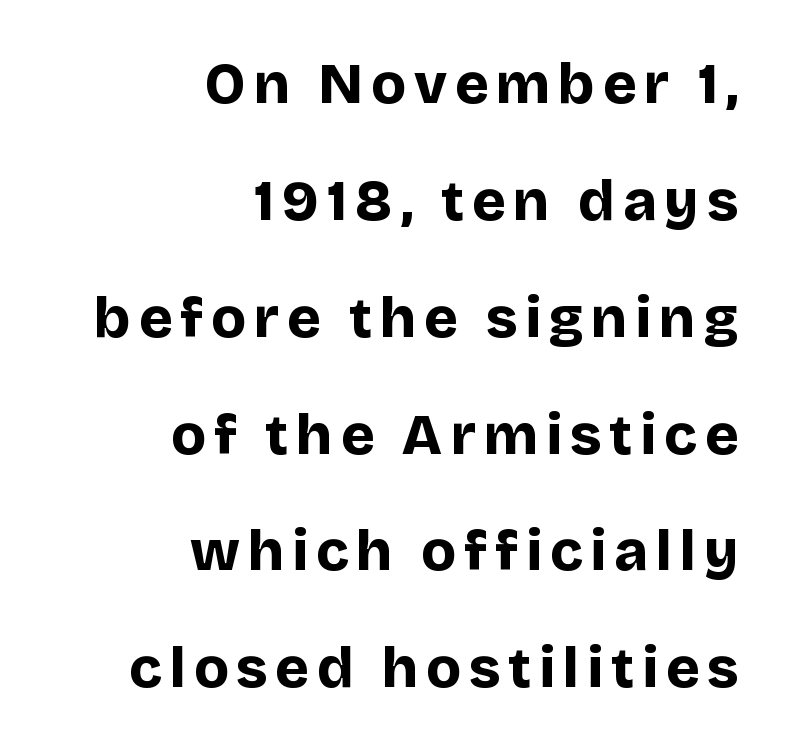
A typesetter would call this proportional, since set widths differ per character. Bold? Absolutely — the strokes are thick and heavy. A sans-serif font was chosen for this passage. Alignment: flush right. Check the space under the baseline: it is left empty.
